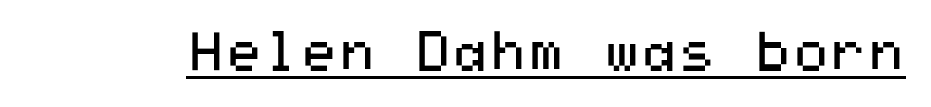
{"serif": "no", "italic": "no", "bold": "no", "weight": "regular", "width": "wide", "stroke_contrast": "medium", "x_height": "medium", "underline": "yes", "letter_spacing": "normal", "letter_spacing_em": 0.0, "glyph_px": 54}
